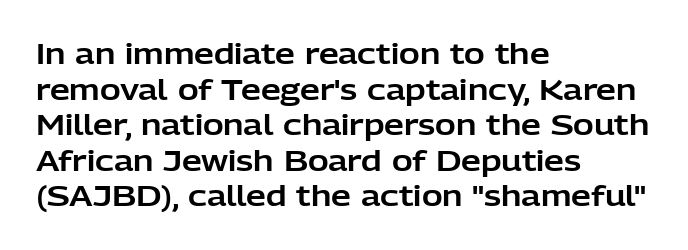
If you drew a ruler down the left edge, every line would touch it. Proportional: the letters do not fall into vertical columns. Characters follow at the spacing the type designer built in. If you measured baseline to baseline, you'd find a middling distance. Grotesque or geometric, the face here clearly has no serifs.
